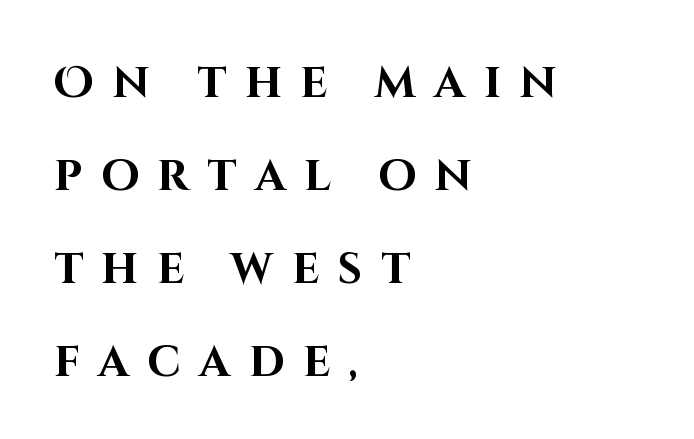
The image shows 43 px bold sans-serif type, upright; set left-aligned, loose line spacing (2.16x), unusually wide letter spacing (+0.43 em), not underlined; high stroke contrast and a large x-height.
